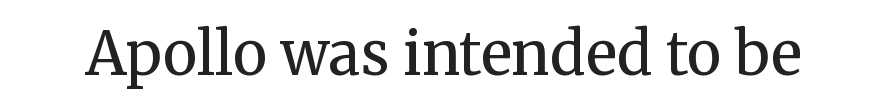
The image shows 59 px regular-weight serif type, upright; set normal letter spacing, not underlined; medium stroke contrast and a medium x-height.
